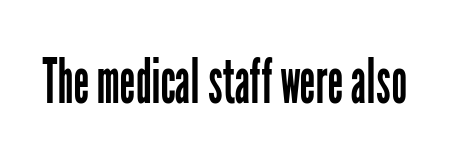
The image shows 62 px regular-weight, condensed sans-serif type, upright; set normal letter spacing, not underlined; low stroke contrast and a medium x-height.
